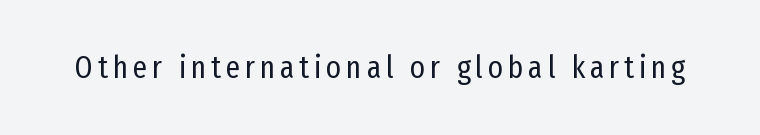
Q: Is the text bold? A: No.
Q: Is the text italic (slanted)? A: No, it is upright.
Q: Is the typeface a serif or a sans-serif typeface? A: Sans-serif.
Q: Is the text underlined? A: No.
Q: Width (condensed, normal, or wide)? A: Condensed.
Q: Stroke contrast? A: Low.
Q: x-height? A: Medium.
Q: Monospaced? A: No.
